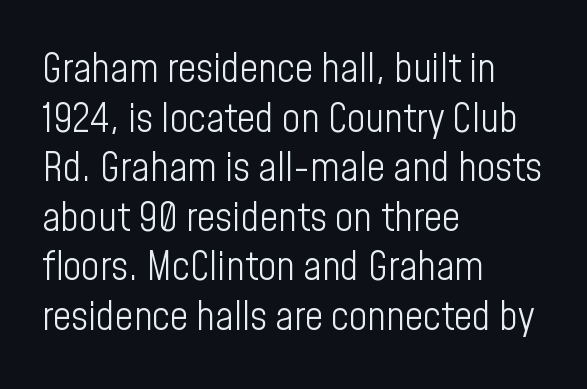
Q: Is the text bold? A: No.
Q: Is the text italic (slanted)? A: No, it is upright.
Q: Is the typeface a serif or a sans-serif typeface? A: Sans-serif.
Q: Is the text underlined? A: No.
Q: How is the paragraph aligned? A: Left-aligned.
Q: Is the spacing between letters normal or unusually wide? A: Normal.
Q: Width (condensed, normal, or wide)? A: Condensed.
Q: Stroke contrast? A: Low.
Q: x-height? A: Medium.
Q: Monospaced? A: No.
